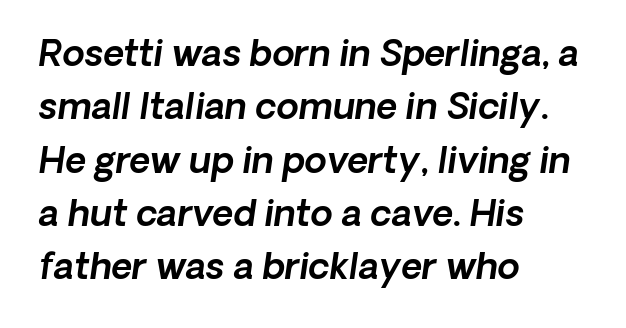
The image shows 36 px sans-serif type; set left-aligned, normal line spacing (1.48x), normal letter spacing, not underlined; a medium x-height.
